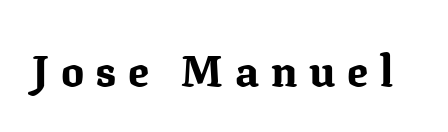
Q: Is the text bold? A: Yes.
Q: Is the text italic (slanted)? A: No, it is upright.
Q: Is the typeface a serif or a sans-serif typeface? A: Serif.
Q: Is the text underlined? A: No.
Q: Is the spacing between letters normal or unusually wide? A: Unusually wide.
Q: Width (condensed, normal, or wide)? A: Normal.
Q: Stroke contrast? A: Medium.
Q: x-height? A: Medium.
Q: Monospaced? A: No.
